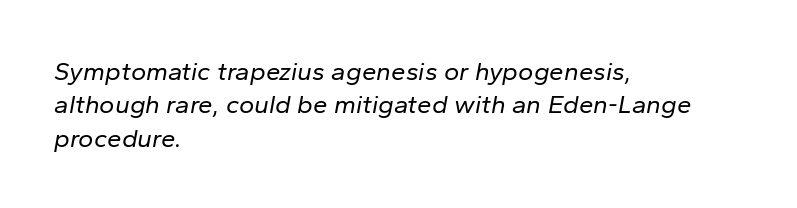
{"italic": "yes", "lean": "right", "slant_degrees": 10, "bold": "no", "underline": "no", "align": "left", "line_spacing": "normal", "line_spacing_ratio": 1.28, "letter_spacing": "normal", "letter_spacing_em": 0.0, "glyph_px": 26}
